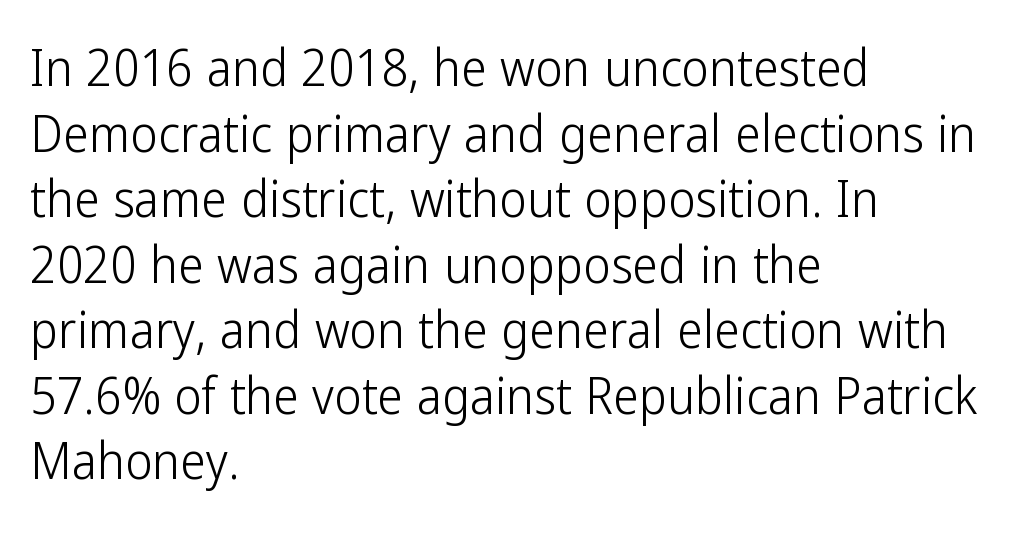
Q: Is the text bold? A: No.
Q: Is the text italic (slanted)? A: No, it is upright.
Q: Is the typeface a serif or a sans-serif typeface? A: Sans-serif.
Q: Is the text underlined? A: No.
Q: How is the paragraph aligned? A: Left-aligned.
Q: Is the spacing between letters normal or unusually wide? A: Normal.
Q: Is the spacing between lines tight, normal or loose? A: Normal.
Q: Width (condensed, normal, or wide)? A: Condensed.
Q: Stroke contrast? A: Low.
Q: x-height? A: Medium.
Q: Monospaced? A: No.
